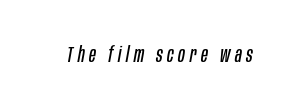
Think standard paragraph weight, or any step lighter than that. The gaps between neighbouring characters are conspicuously large. These lines were composed using italics. Letters rest on an invisible, unmarked baseline.
